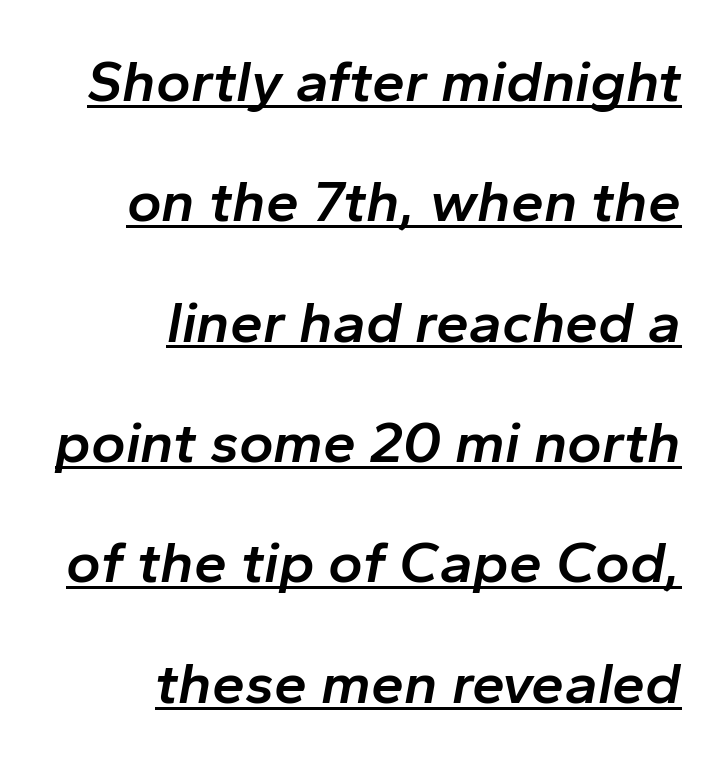
Right-aligned paragraph, ragged on the left. Emphasis by weight is partial: semibold. Character widths vary here, with narrow letters taking less room than wide ones. Each word holds together tightly as a unit, with standard inter-letter gaps. Slant detected: the letters are inclined.
